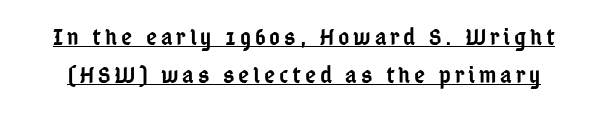
The image shows 24 px text type, upright; set normal line spacing (1.57x), underlined.
